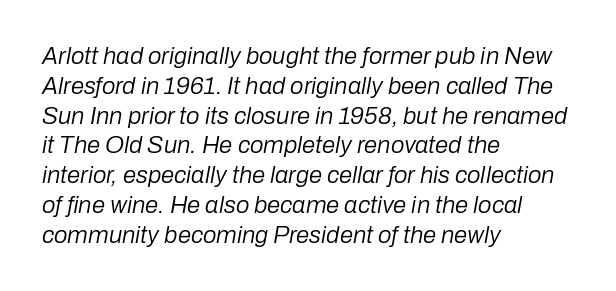
Q: Is the text bold? A: No.
Q: Is the text italic (slanted)? A: Yes, it leans right by about 10 degrees.
Q: Is the text underlined? A: No.
Q: How is the paragraph aligned? A: Left-aligned.
Q: Is the spacing between letters normal or unusually wide? A: Normal.
